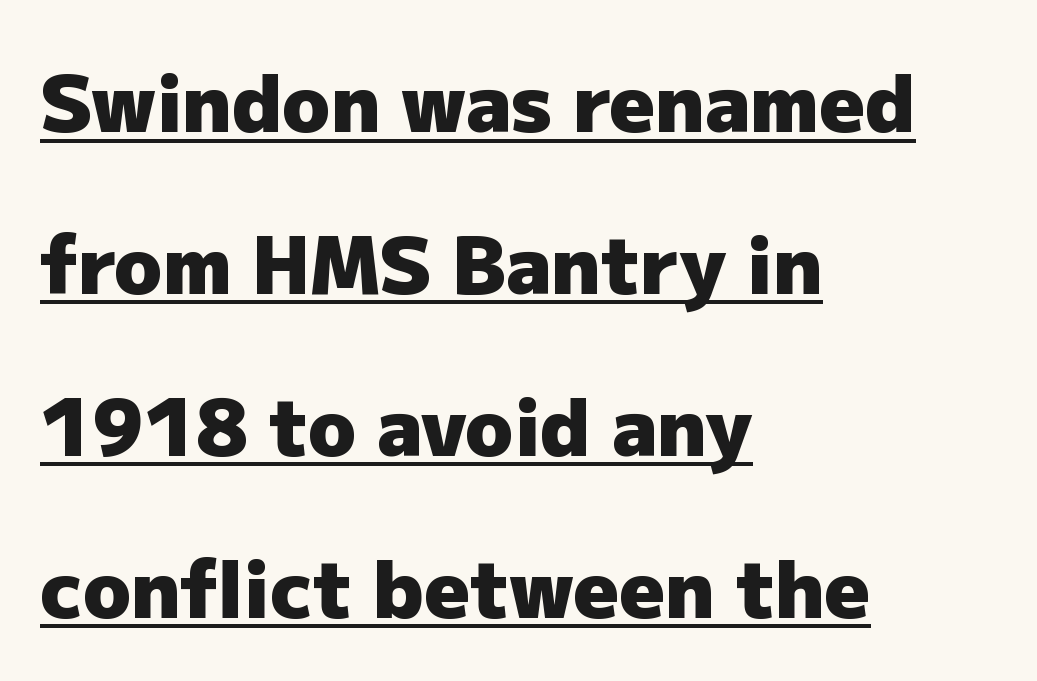
{"serif": "no", "italic": "no", "bold": "yes", "weight": "heavy", "width": "normal", "stroke_contrast": "low", "x_height": "medium", "monospaced": "no", "underline": "yes", "align": "left", "line_spacing": "loose", "line_spacing_ratio": 2.05, "letter_spacing": "normal", "letter_spacing_em": 0.0, "glyph_px": 79}
